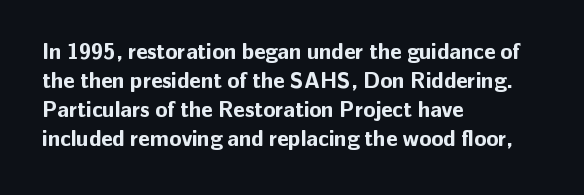
Q: Is the text bold? A: Yes.
Q: Is the text italic (slanted)? A: No, it is upright.
Q: Is the text underlined? A: No.
Q: How is the paragraph aligned? A: Left-aligned.
Q: Is the spacing between letters normal or unusually wide? A: Normal.
Q: Is the spacing between lines tight, normal or loose? A: Normal.
